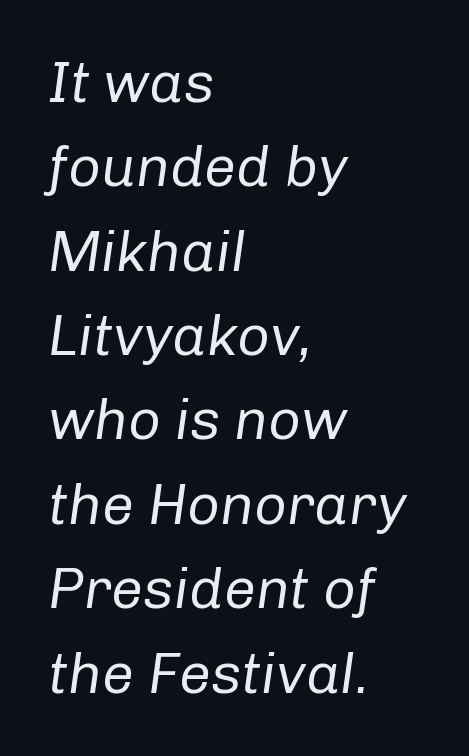
Glance below the letters and you will spot only blank space. The passage is arranged the way most books set body copy — flush left. A typesetter would call this proportional, since set widths differ per character. Each new line begins a customary step beneath the previous one.
